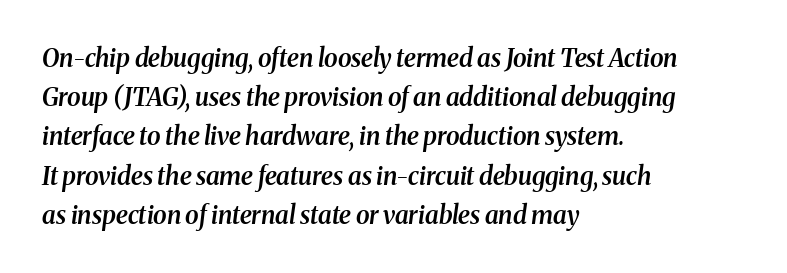
{"italic": "yes", "lean": "right", "slant_degrees": 8, "bold": "semi", "underline": "no", "align": "left", "line_spacing": "normal", "line_spacing_ratio": 1.57, "letter_spacing": "normal", "letter_spacing_em": 0.0, "glyph_px": 25}
